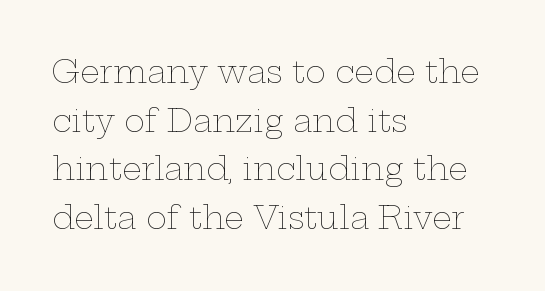
The image shows 31 px thin, wide type, upright; set left-aligned, normal line spacing (1.57x), normal letter spacing, not underlined; low stroke contrast and a medium x-height.
